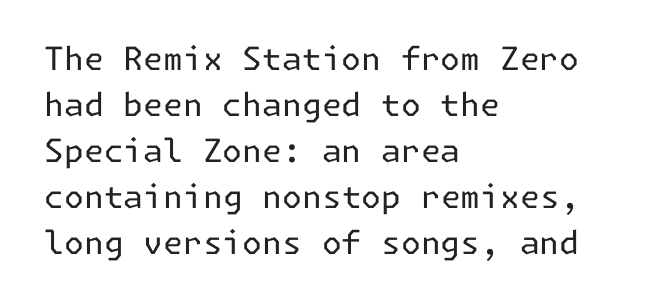
What stands out about the letter spacing? Nothing — it is the standard amount. The face used here is a sans, in the tradition of grotesques and geometrics. This is the regular roman posture of the typeface. Nothing heavy about these letters — not bold at all. Rows of type keep a routine distance in the vertical direction.
